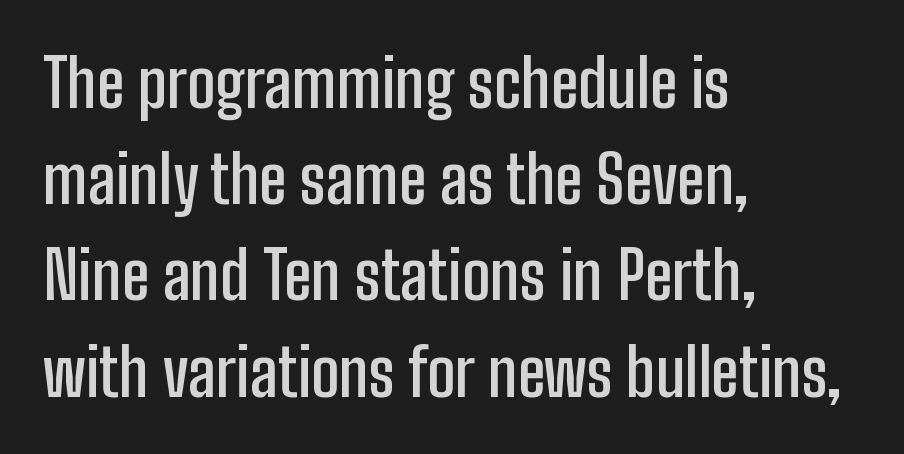
Q: Is the text bold? A: Semi-bold.
Q: Is the text italic (slanted)? A: No, it is upright.
Q: Is the typeface a serif or a sans-serif typeface? A: Sans-serif.
Q: Is the text underlined? A: No.
Q: How is the paragraph aligned? A: Left-aligned.
Q: Is the spacing between letters normal or unusually wide? A: Normal.
Q: Is the spacing between lines tight, normal or loose? A: Normal.
Q: Width (condensed, normal, or wide)? A: Condensed.
Q: Stroke contrast? A: Low.
Q: x-height? A: Medium.
Q: Monospaced? A: No.
